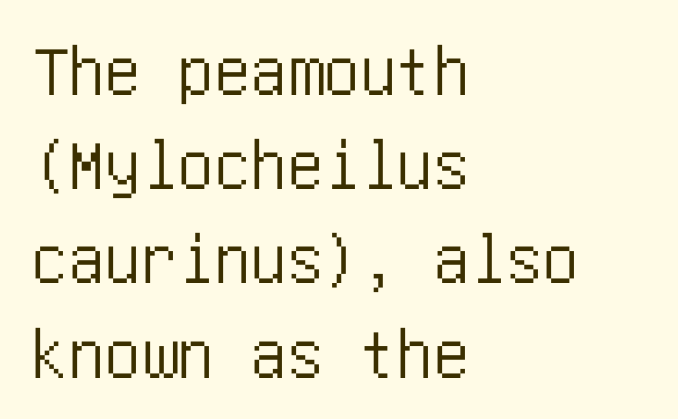
{"serif": "no", "italic": "no", "width": "condensed", "stroke_contrast": "low", "x_height": "large", "underline": "no", "align": "left", "line_spacing": "normal", "line_spacing_ratio": 1.29, "letter_spacing": "normal", "letter_spacing_em": 0.0, "glyph_px": 73}
